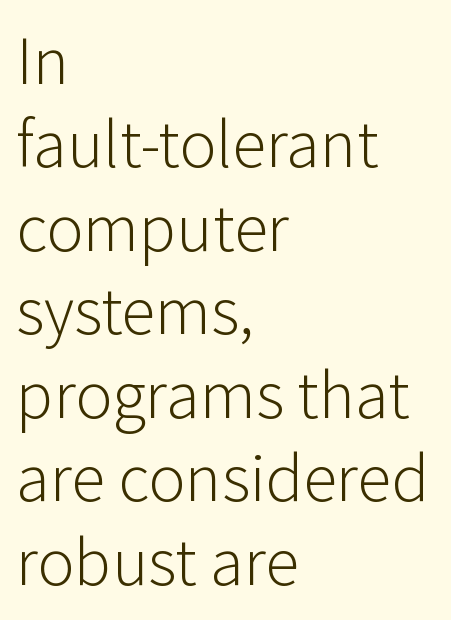
Tracking here is standard; glyphs follow each other at the usual distance. Just letters on the line, the space beneath them empty. The compositor pushed each line to the left boundary. A sans-serif font was chosen for this passage. Characters remain perfectly vertical along every line.
